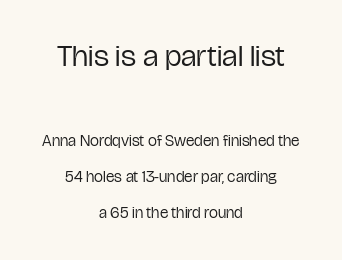
{"serif": "no", "italic": "no", "bold": "no", "weight": "regular", "width": "condensed", "stroke_contrast": "low", "x_height": "medium", "monospaced": "no", "underline": "no", "align": "center", "line_spacing": "loose", "line_spacing_ratio": 2.24, "letter_spacing": "normal", "letter_spacing_em": 0.0, "larger_block": "first", "size_ratio": 1.94, "glyph_px": 31}
